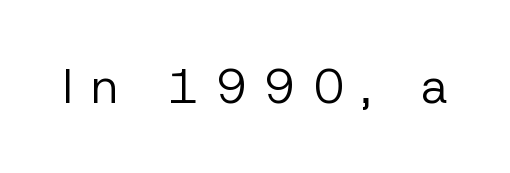
The image shows 48 px regular-weight sans-serif type, upright; set unusually wide letter spacing (+0.36 em), not underlined; low stroke contrast and a medium x-height.
